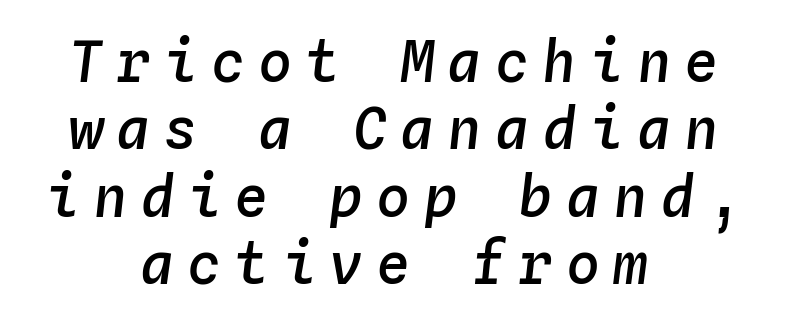
Q: Is the text bold? A: Semi-bold.
Q: Is the text italic (slanted)? A: Yes, it leans right by about 4 degrees.
Q: Is the text underlined? A: No.
Q: How is the paragraph aligned? A: Centered.
Q: Is the spacing between letters normal or unusually wide? A: Unusually wide.
Q: Width (condensed, normal, or wide)? A: Normal.
Q: Stroke contrast? A: Low.
Q: x-height? A: Medium.
Q: Monospaced? A: Yes.
